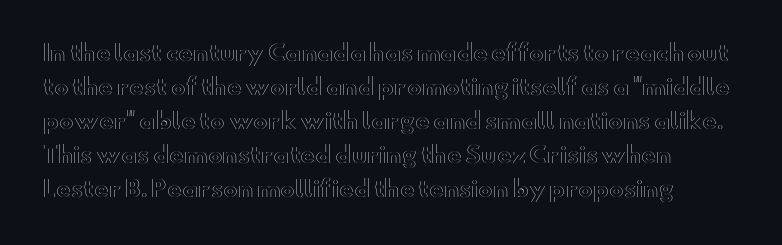
A roman cut, with each character standing at attention. Has an underline been added? It has not. The block of text has a typical density, with ordinary space between rows. How are the letters spaced? Ordinarily, with no added tracking.
